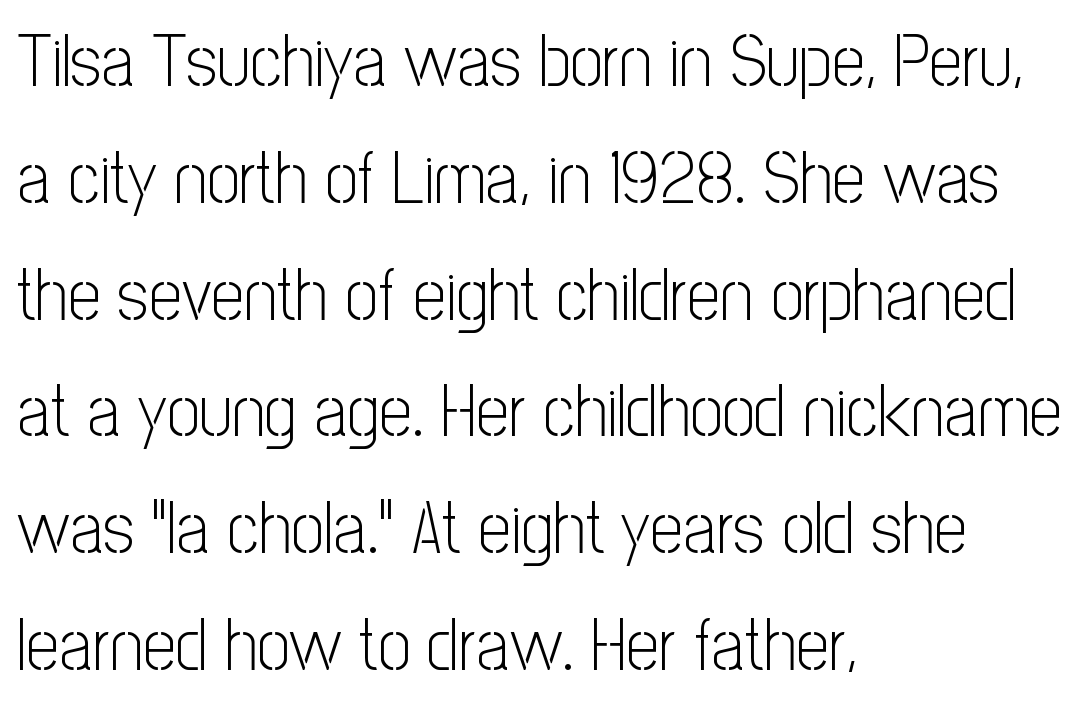
{"serif": "no", "italic": "no", "bold": "no", "weight": "light", "width": "condensed", "stroke_contrast": "low", "x_height": "medium", "monospaced": "no", "underline": "no", "align": "left", "line_spacing": "normal", "line_spacing_ratio": 1.6, "letter_spacing": "normal", "letter_spacing_em": 0.0, "glyph_px": 73}
